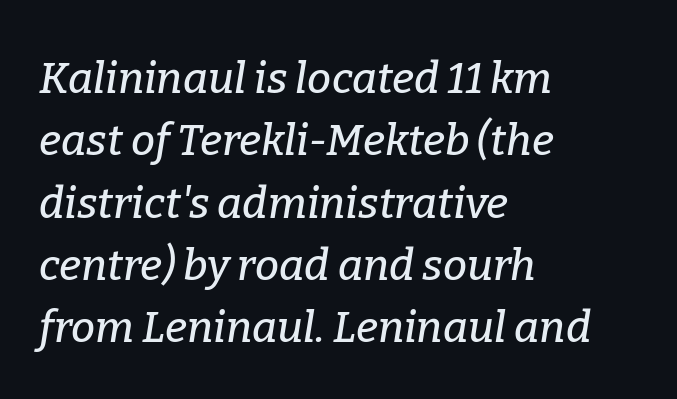
Q: Is the text italic (slanted)? A: Yes, it leans right by about 9 degrees.
Q: Is the typeface a serif or a sans-serif typeface? A: Serif.
Q: Is the text underlined? A: No.
Q: How is the paragraph aligned? A: Left-aligned.
Q: Is the spacing between letters normal or unusually wide? A: Normal.
Q: Is the spacing between lines tight, normal or loose? A: Normal.
Q: Width (condensed, normal, or wide)? A: Normal.
Q: Stroke contrast? A: Low.
Q: x-height? A: Medium.
Q: Monospaced? A: No.
